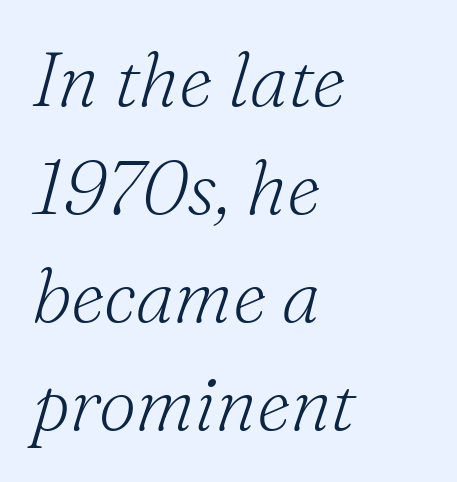
The rag falls on the right side of this text block. In terms of letterform style, serifs are clearly present. The line texture is even and compact thanks to regular tracking. Honestly, the row spacing looks completely unremarkable. Check the space under the baseline: it is left empty.
